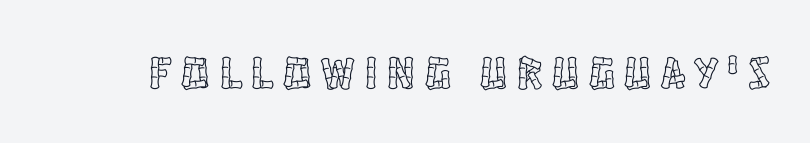
{"italic": "no", "width": "condensed", "x_height": "large", "monospaced": "no", "underline": "no", "letter_spacing": "wide", "letter_spacing_em": 0.22, "glyph_px": 46}
